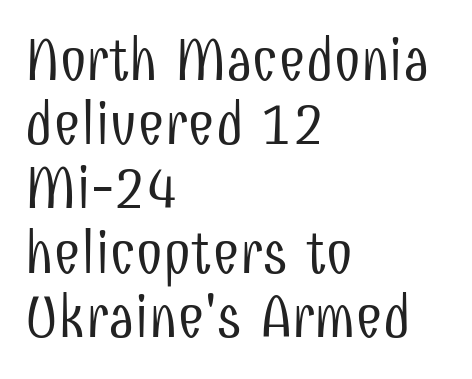
Q: Is the text bold? A: No.
Q: Is the text italic (slanted)? A: No, it is upright.
Q: Is the typeface a serif or a sans-serif typeface? A: Sans-serif.
Q: Is the text underlined? A: No.
Q: How is the paragraph aligned? A: Left-aligned.
Q: Is the spacing between letters normal or unusually wide? A: Normal.
Q: Is the spacing between lines tight, normal or loose? A: Tight.
Q: Width (condensed, normal, or wide)? A: Condensed.
Q: Stroke contrast? A: Low.
Q: x-height? A: Medium.
Q: Monospaced? A: No.
